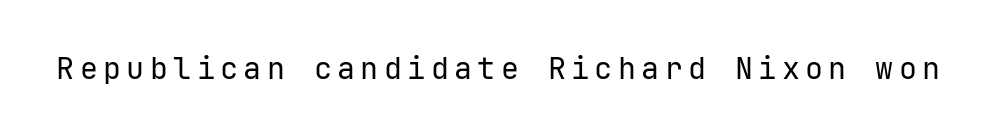
It's the straight-up-and-down kind of type. No chunkiness to these letters — they're not bold. You can tell from the bare stems that sans-serif type was used. The glyphs are unaccompanied by any horizontal stroke below them.
